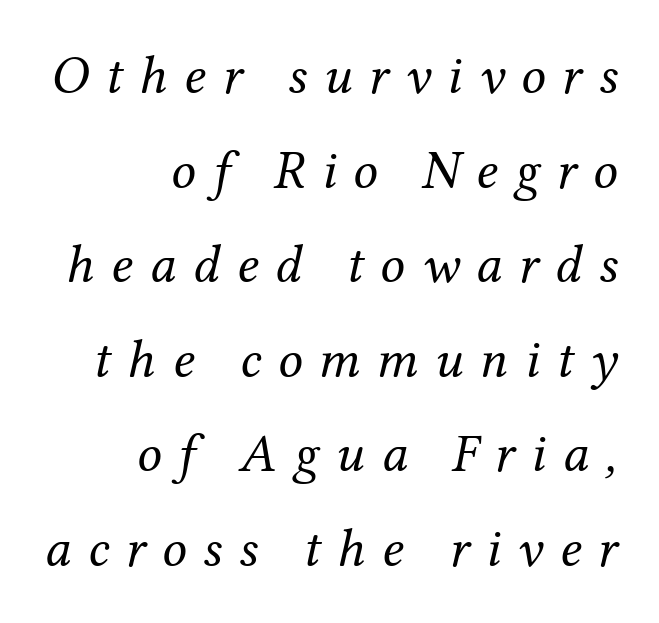
Q: Is the text bold? A: No.
Q: Is the text italic (slanted)? A: Yes, it leans right by about 12 degrees.
Q: Is the typeface a serif or a sans-serif typeface? A: Serif.
Q: Is the text underlined? A: No.
Q: How is the paragraph aligned? A: Right-aligned.
Q: Is the spacing between letters normal or unusually wide? A: Unusually wide.
Q: Width (condensed, normal, or wide)? A: Normal.
Q: Stroke contrast? A: Medium.
Q: x-height? A: Medium.
Q: Monospaced? A: No.
